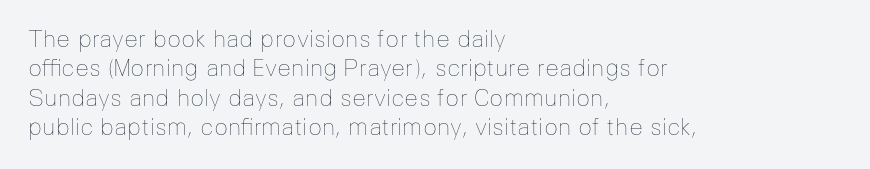
Q: Is the text bold? A: No.
Q: Is the text italic (slanted)? A: No, it is upright.
Q: Is the text underlined? A: No.
Q: How is the paragraph aligned? A: Left-aligned.
Q: Is the spacing between letters normal or unusually wide? A: Normal.
Q: Is the spacing between lines tight, normal or loose? A: Normal.
